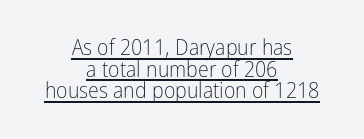
Q: Is the text bold? A: No.
Q: Is the text italic (slanted)? A: No, it is upright.
Q: Is the text underlined? A: Yes.
Q: How is the paragraph aligned? A: Centered.
Q: Is the spacing between letters normal or unusually wide? A: Normal.
Q: Is the spacing between lines tight, normal or loose? A: Tight.
